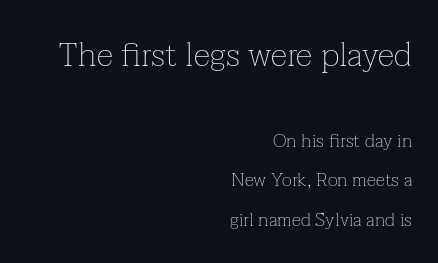
Q: Is the text bold? A: No.
Q: Is the text italic (slanted)? A: No, it is upright.
Q: Is the typeface a serif or a sans-serif typeface? A: Serif.
Q: Is the text underlined? A: No.
Q: How is the paragraph aligned? A: Right-aligned.
Q: Is the spacing between letters normal or unusually wide? A: Normal.
Q: Is the spacing between lines tight, normal or loose? A: Loose.
Q: Which block of text is set in a larger size, the first (top) or the second (bottom)? A: The first (top) one.
Q: Width (condensed, normal, or wide)? A: Normal.
Q: Stroke contrast? A: Low.
Q: x-height? A: Medium.
Q: Monospaced? A: No.
